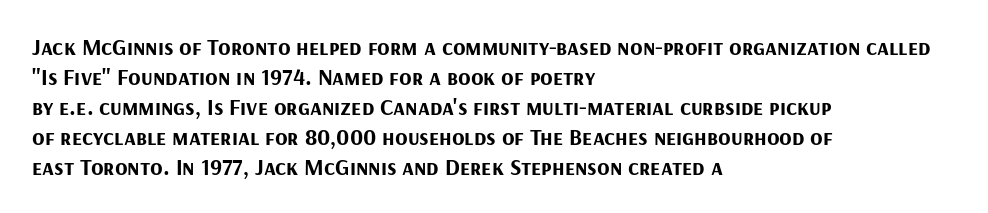
Q: Is the text bold? A: Yes.
Q: Is the text italic (slanted)? A: No, it is upright.
Q: Is the text underlined? A: No.
Q: How is the paragraph aligned? A: Left-aligned.
Q: Is the spacing between letters normal or unusually wide? A: Normal.
Q: Is the spacing between lines tight, normal or loose? A: Normal.
